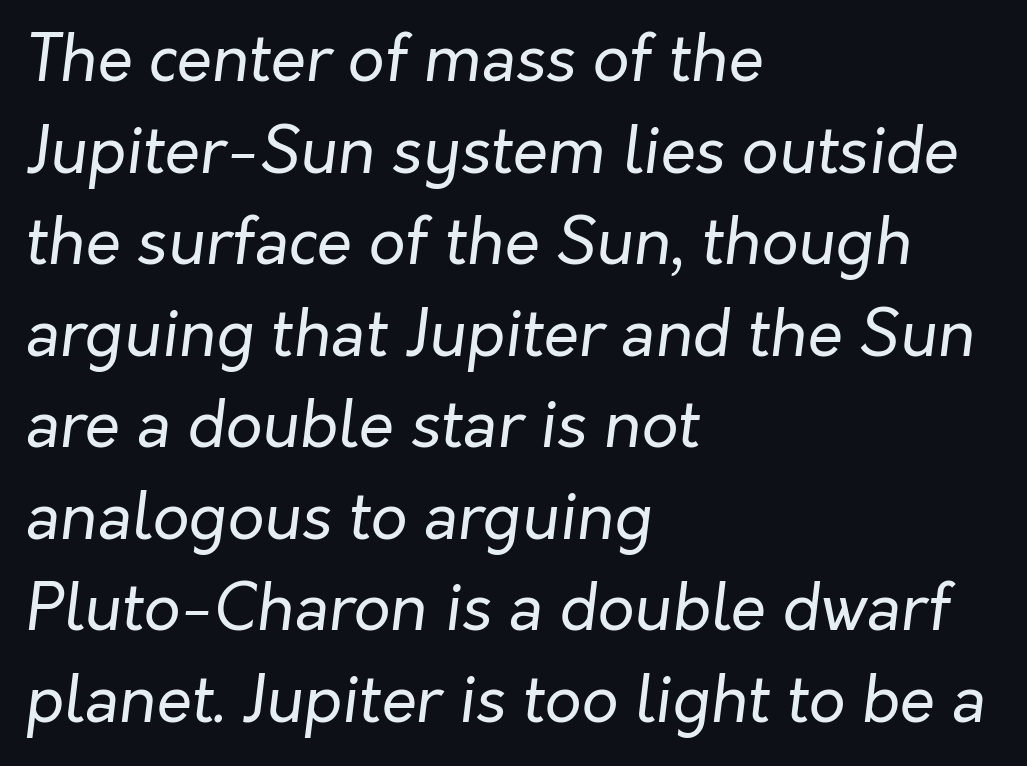
Quick note: italic. The area under the type is left untouched. Each word holds together tightly as a unit, with standard inter-letter gaps. Proportional: the letters do not fall into vertical columns. The paragraph has a hard left edge and a soft right edge.
